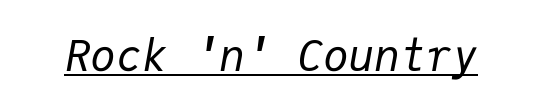
Standard letterfit; no display-style spreading of the glyphs. Each letter, wide or thin by design, is forced into the same width here. This sample uses an oblique cut, with every glyph tilted off the vertical. This is not heavy type; no bold has been used. Is there an underline? Yes — a line sits under the letters.
